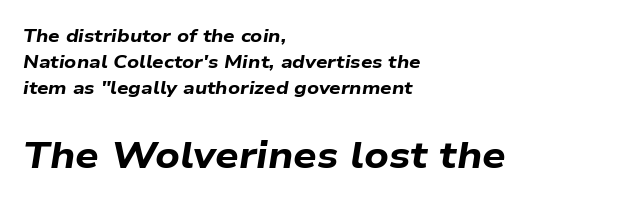
{"italic": "yes", "lean": "right", "slant_degrees": 9, "bold": "yes", "weight": "bold", "width": "wide", "stroke_contrast": "low", "x_height": "medium", "monospaced": "no", "underline": "no", "align": "left", "line_spacing": "normal", "line_spacing_ratio": 1.44, "letter_spacing": "normal", "letter_spacing_em": 0.0, "larger_block": "second", "size_ratio": 2.06, "glyph_px": 37}
